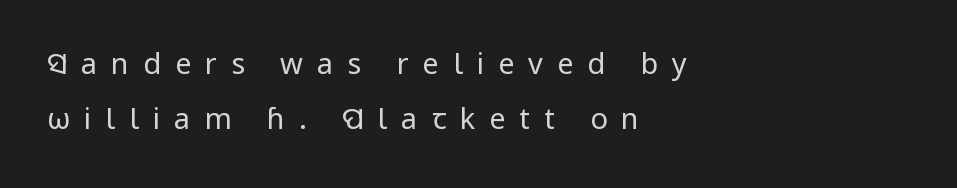
Varying glyph widths throughout — classic text-font behaviour. One-word summary of the alignment: left. The passage shown is not bold in any degree. Just letters on the line, the space beneath them empty. Nope, not italic — everything's standing straight. Characters follow at a spacing far wider than the type designer built in.
